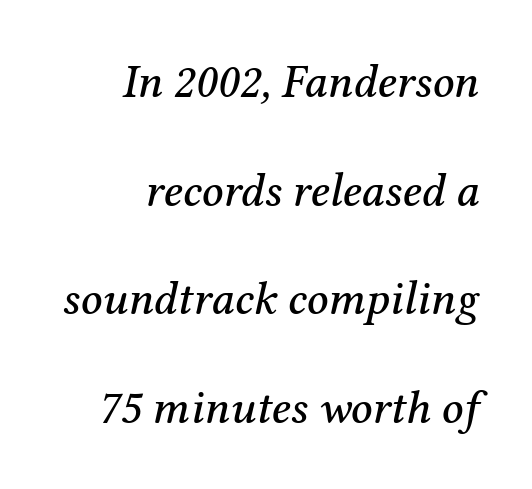
Looking at the ascenders, they clearly lean. Words appear dense and cohesive because spacing is normal. A bare baseline throughout the passage. Reading down the block, your eye finds every line finishing at a fixed right position.
